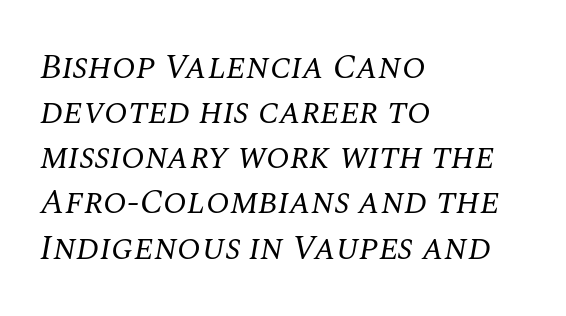
{"serif": "yes", "italic": "yes", "lean": "right", "slant_degrees": 10, "bold": "no", "weight": "regular", "width": "normal", "stroke_contrast": "medium", "x_height": "large", "monospaced": "no", "underline": "no", "align": "left", "line_spacing": "normal", "line_spacing_ratio": 1.29, "letter_spacing": "normal", "letter_spacing_em": 0.0, "glyph_px": 35}
